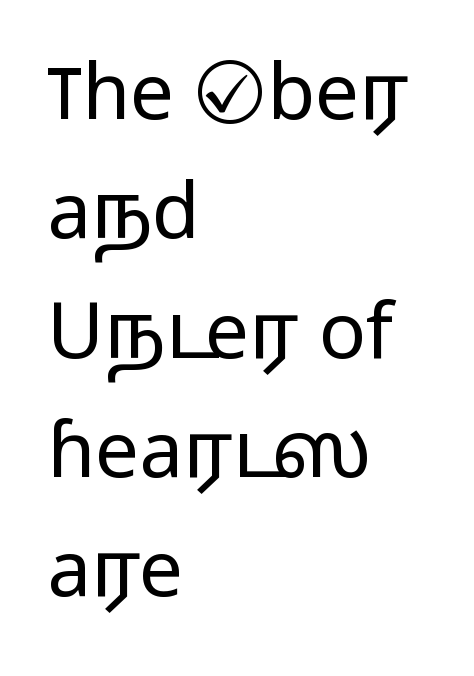
Q: Is the text bold? A: No.
Q: Is the text italic (slanted)? A: No, it is upright.
Q: Is the typeface a serif or a sans-serif typeface? A: Sans-serif.
Q: Is the text underlined? A: No.
Q: How is the paragraph aligned? A: Left-aligned.
Q: Is the spacing between letters normal or unusually wide? A: Normal.
Q: Is the spacing between lines tight, normal or loose? A: Normal.
Q: Width (condensed, normal, or wide)? A: Wide.
Q: Stroke contrast? A: Low.
Q: x-height? A: Medium.
Q: Monospaced? A: No.
